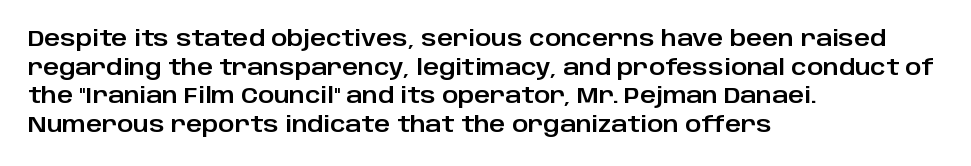
The image shows 22 px text type, upright; set left-aligned, normal line spacing (1.3x), normal letter spacing, not underlined.
